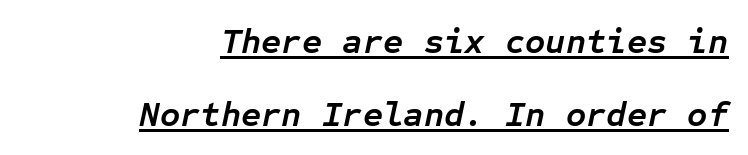
Notice how thick the strokes are: this is what a full bold looks like. Fixed-width glyphs throughout — classic coding-font behaviour. Compared with ordinary roman type, these characters are visibly tilted. Is the block centered? No — it sits flush against the right margin. Notice the wide empty band between every row — that's loose leading. Look at the tracking — it's just the regular setting, nothing added.
